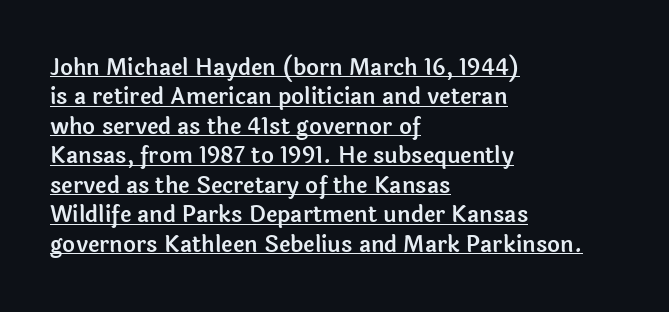
The image shows 22 px text type, upright; set left-aligned, normal line spacing (1.34x), normal letter spacing, underlined.
